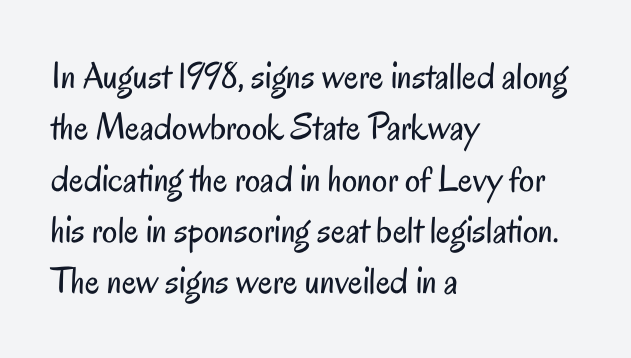
The image shows 38 px regular-weight, condensed sans-serif type, upright; set left-aligned, normal line spacing (1.35x), normal letter spacing, not underlined; low stroke contrast and a small x-height.
